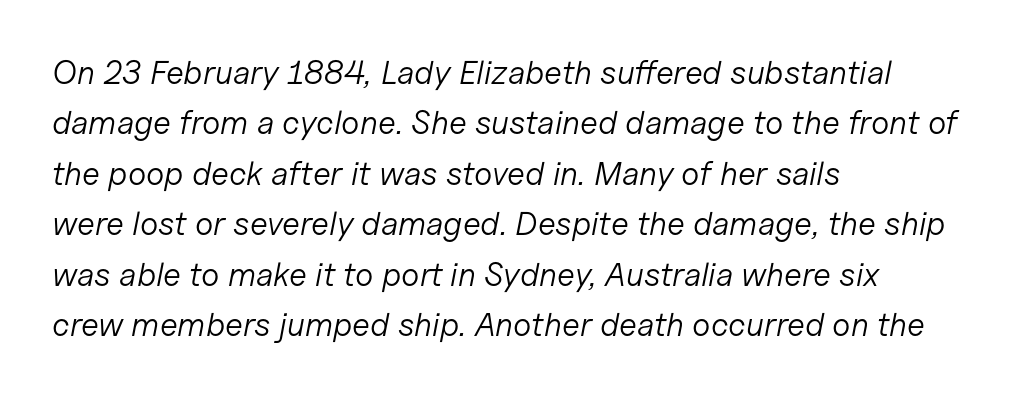
The image shows 33 px light type, italic (leaning right); set left-aligned, normal line spacing (1.53x), normal letter spacing, not underlined; low stroke contrast and a medium x-height.
